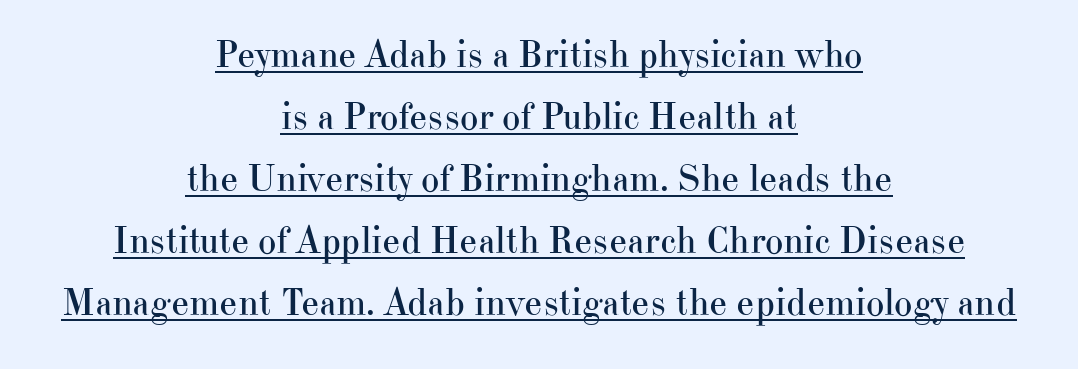
This is serif lettering, the kind often seen in printed books. Students, observe: this is what conventionally led text looks like. Stroke thickness stays within the range of a standard reading face or lighter. The face used here is rendered with its standard letterfit. Check the space under the baseline: a stroke is drawn there.
